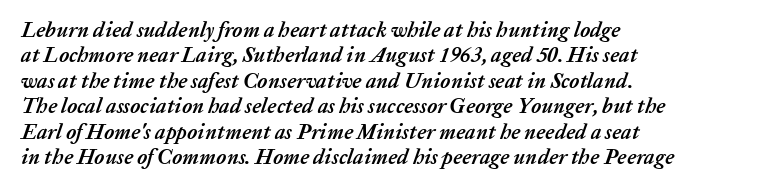
Every character sits at an angle, as italics do. This sample is left-justified, so line endings fall wherever the words run out. How heavy is the stroke? Heavy — this is a bold. The zone under the glyphs is completely vacant. Inter-character spacing is left at the font's built-in metrics.
